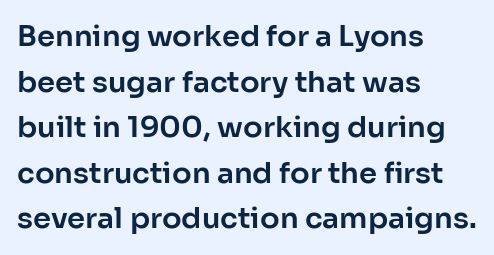
The image shows 29 px sans-serif type, upright; set left-aligned, normal line spacing (1.57x), normal letter spacing, not underlined; low stroke contrast and a medium x-height.
